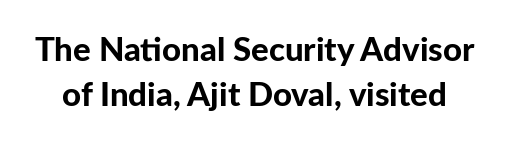
The image shows 33 px bold sans-serif type, upright; set normal line spacing (1.36x), normal letter spacing, not underlined; low stroke contrast and a medium x-height.
